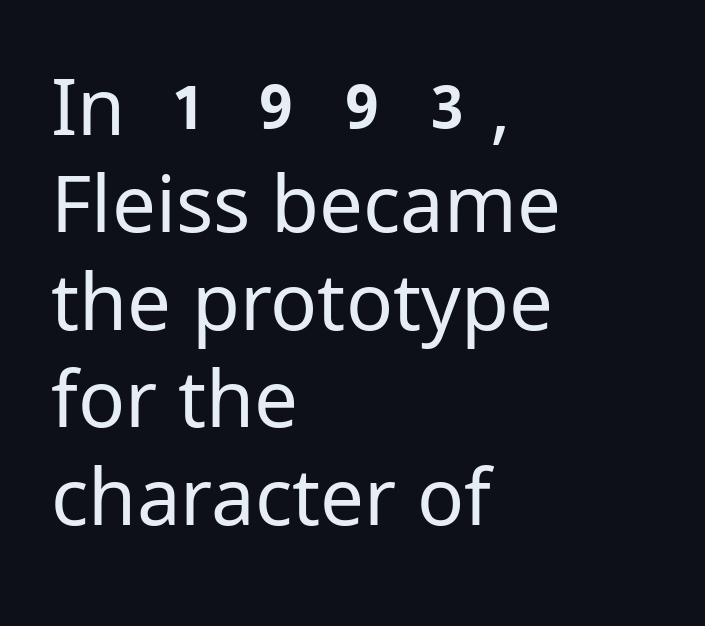
Q: Is the text bold? A: No.
Q: Is the text italic (slanted)? A: No, it is upright.
Q: Is the typeface a serif or a sans-serif typeface? A: Sans-serif.
Q: Is the text underlined? A: No.
Q: How is the paragraph aligned? A: Left-aligned.
Q: Is the spacing between letters normal or unusually wide? A: Normal.
Q: Is the spacing between lines tight, normal or loose? A: Normal.
Q: Width (condensed, normal, or wide)? A: Normal.
Q: Stroke contrast? A: Low.
Q: x-height? A: Medium.
Q: Monospaced? A: No.
